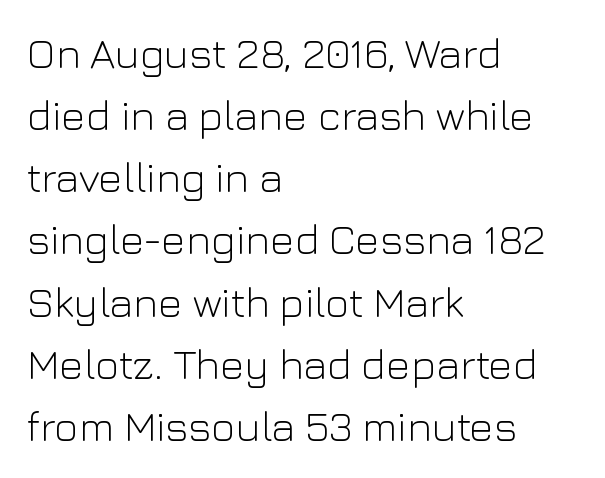
{"serif": "no", "italic": "no", "bold": "no", "weight": "light", "width": "normal", "stroke_contrast": "low", "x_height": "medium", "monospaced": "no", "underline": "no", "align": "left", "line_spacing": "normal", "line_spacing_ratio": 1.48, "letter_spacing": "normal", "letter_spacing_em": 0.0, "glyph_px": 42}
